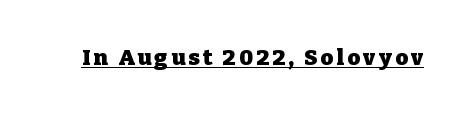
Heft: maximum for text — a bold. The rendering uses the underline text-decoration. Do the letters lean? They stand straight.
